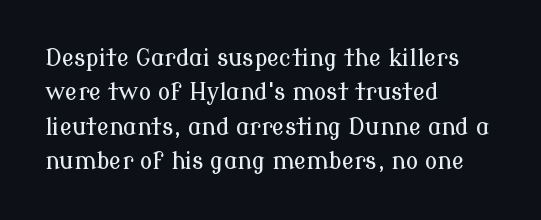
The image shows 23 px text type, upright; set left-aligned, normal line spacing (1.49x), normal letter spacing, not underlined.
